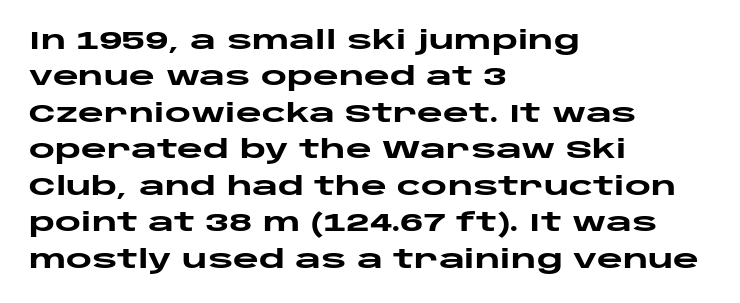
{"italic": "no", "bold": "yes", "underline": "no", "align": "left", "line_spacing": "normal", "line_spacing_ratio": 1.46, "letter_spacing": "normal", "letter_spacing_em": 0.0, "glyph_px": 25}
